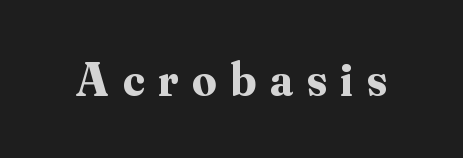
The image shows 48 px bold serif type, upright; set unusually wide letter spacing (+0.29 em), not underlined; medium stroke contrast and a small x-height.
